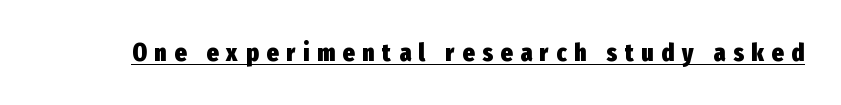
The image shows 25 px bold type, upright; set unusually wide letter spacing (+0.32 em), underlined.
